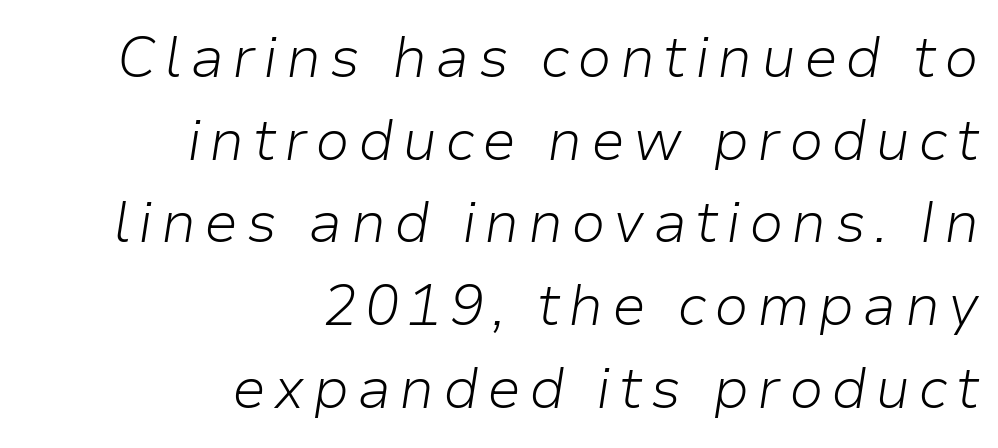
The image shows 57 px light type, italic (leaning right); set right-aligned, normal line spacing (1.45x), not underlined; low stroke contrast and a medium x-height.
